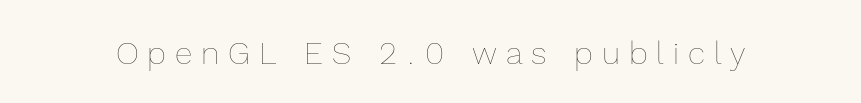
Q: Is the text bold? A: No.
Q: Is the text italic (slanted)? A: No, it is upright.
Q: Is the text underlined? A: No.
Q: Is the spacing between letters normal or unusually wide? A: Unusually wide.
Q: Width (condensed, normal, or wide)? A: Normal.
Q: x-height? A: Medium.
Q: Monospaced? A: No.
